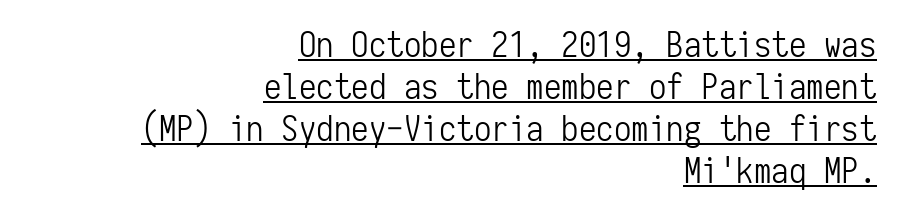
The image shows 35 px light, condensed sans-serif type, upright, monospaced; set right-aligned, line spacing 1.2x, normal letter spacing, underlined; low stroke contrast and a medium x-height.
